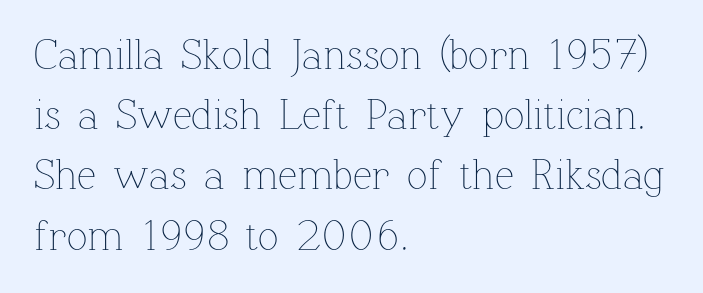
The type sits square on the baseline with zero lean. Nobody drew a line under any word here. Is the stroke heavy? The answer is a plain regular-or-lighter. Proportional: the letters do not fall into vertical columns.
